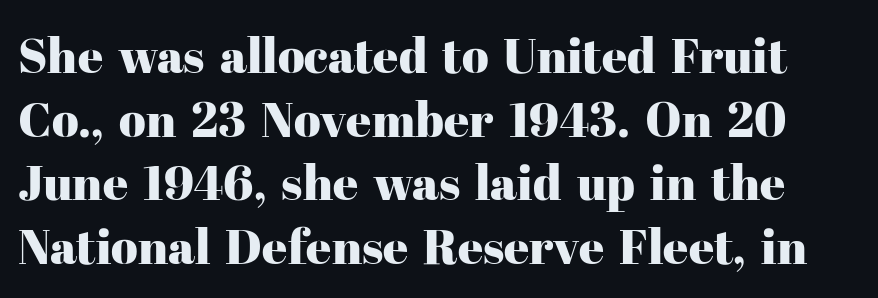
The image shows 49 px serif type, upright; set normal line spacing (1.3x), normal letter spacing, not underlined; high stroke contrast and a medium x-height.
